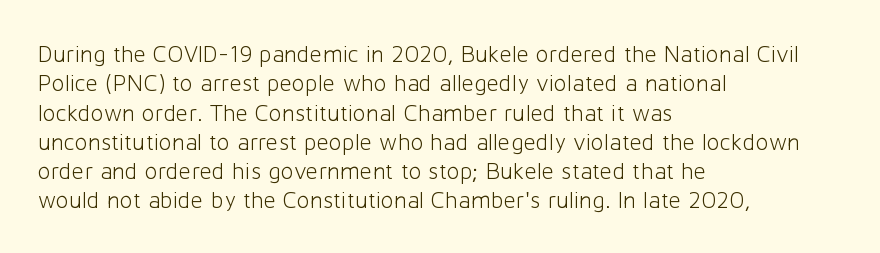
{"italic": "no", "bold": "no", "underline": "no", "align": "left", "line_spacing_ratio": 1.22, "letter_spacing": "normal", "letter_spacing_em": 0.0, "glyph_px": 24}
